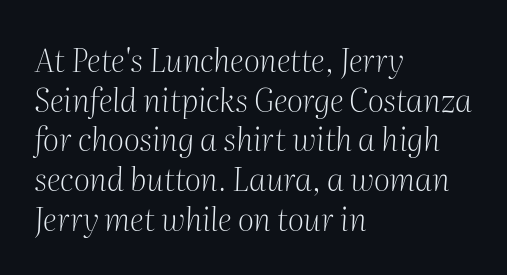
Q: Is the text bold? A: No.
Q: Is the text italic (slanted)? A: Yes, it leans right by about 2 degrees.
Q: Is the typeface a serif or a sans-serif typeface? A: Serif.
Q: Is the text underlined? A: No.
Q: How is the paragraph aligned? A: Left-aligned.
Q: Is the spacing between letters normal or unusually wide? A: Normal.
Q: Width (condensed, normal, or wide)? A: Normal.
Q: Stroke contrast? A: Medium.
Q: x-height? A: Medium.
Q: Monospaced? A: No.
